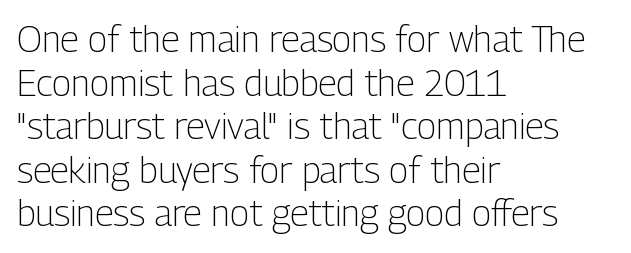
{"serif": "no", "italic": "no", "bold": "no", "weight": "light", "width": "condensed", "stroke_contrast": "low", "x_height": "medium", "monospaced": "no", "underline": "no", "align": "left", "line_spacing_ratio": 1.21, "letter_spacing": "normal", "letter_spacing_em": 0.0, "glyph_px": 36}
